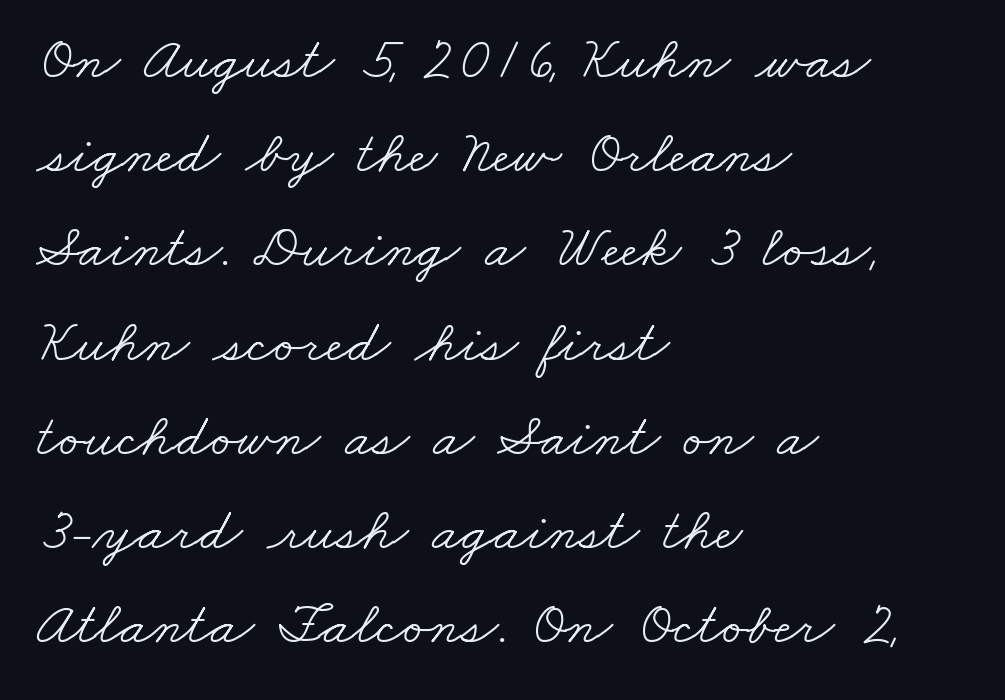
{"serif": "yes", "bold": "no", "weight": "light", "width": "wide", "stroke_contrast": "low", "x_height": "small", "monospaced": "no", "underline": "no", "align": "left", "line_spacing": "normal", "line_spacing_ratio": 1.57, "letter_spacing": "normal", "letter_spacing_em": 0.0, "glyph_px": 60}
